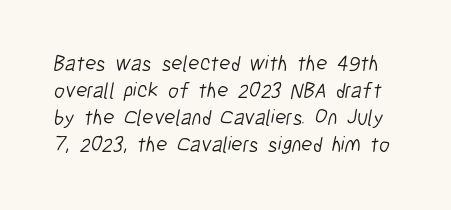
The typeface has the unassuming heft of standard copy or less. Reading down the column, the eye jumps a familiar distance to each next line. The passage shown has conventional tracking throughout. The area under the type is left untouched.
